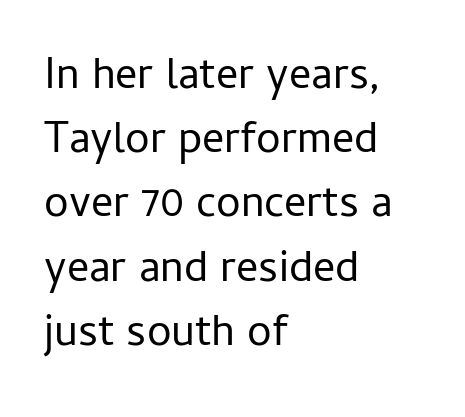
The image shows 44 px regular-weight sans-serif type, upright; set left-aligned, normal line spacing (1.46x), normal letter spacing, not underlined; low stroke contrast and a medium x-height.
